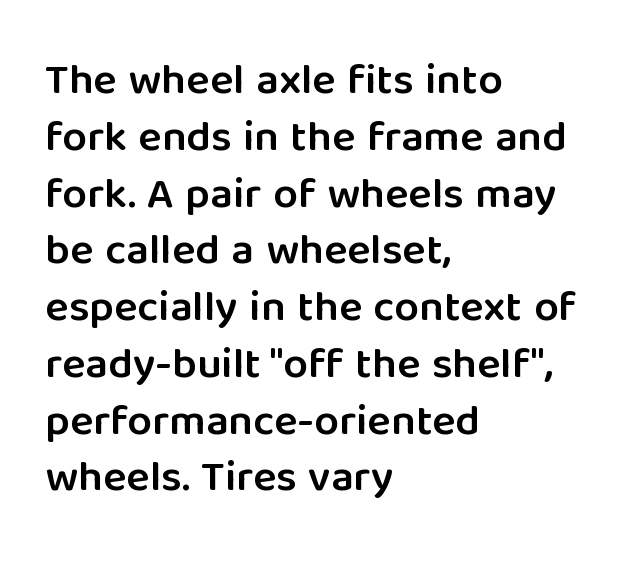
Q: Is the text bold? A: Semi-bold.
Q: Is the text italic (slanted)? A: No, it is upright.
Q: Is the typeface a serif or a sans-serif typeface? A: Sans-serif.
Q: Is the text underlined? A: No.
Q: How is the paragraph aligned? A: Left-aligned.
Q: Is the spacing between letters normal or unusually wide? A: Normal.
Q: Is the spacing between lines tight, normal or loose? A: Normal.
Q: Width (condensed, normal, or wide)? A: Normal.
Q: Stroke contrast? A: Low.
Q: x-height? A: Medium.
Q: Monospaced? A: No.
